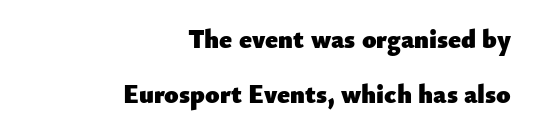
The image shows 26 px bold type, upright; set right-aligned, loose line spacing (2.12x), normal letter spacing, not underlined.
